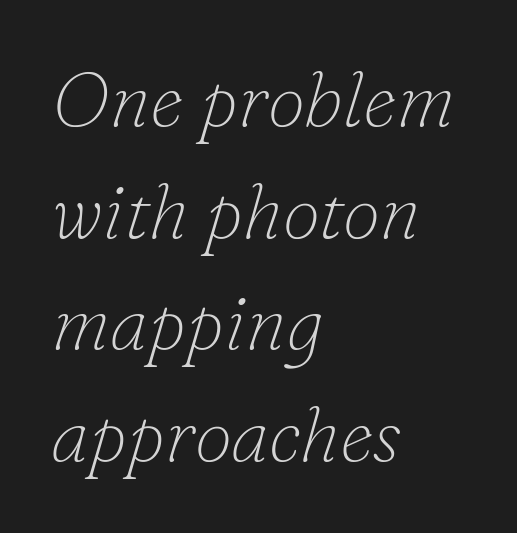
The image shows 76 px thin serif type, italic (leaning right); set left-aligned, normal line spacing (1.47x), normal letter spacing, not underlined; low stroke contrast and a small x-height.
